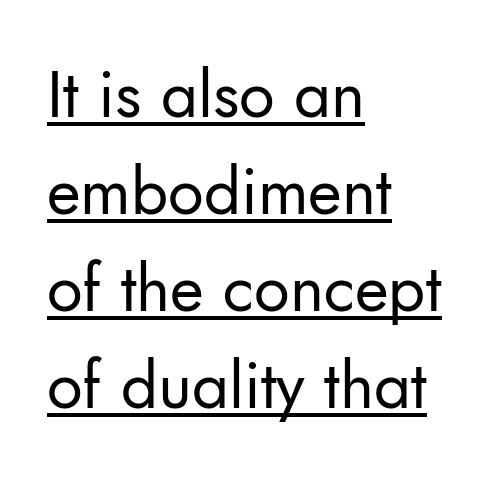
Q: Is the text bold? A: No.
Q: Is the text italic (slanted)? A: No, it is upright.
Q: Is the typeface a serif or a sans-serif typeface? A: Sans-serif.
Q: Is the text underlined? A: Yes.
Q: How is the paragraph aligned? A: Left-aligned.
Q: Is the spacing between letters normal or unusually wide? A: Normal.
Q: Is the spacing between lines tight, normal or loose? A: Normal.
Q: Width (condensed, normal, or wide)? A: Normal.
Q: Stroke contrast? A: Low.
Q: x-height? A: Small.
Q: Monospaced? A: No.
